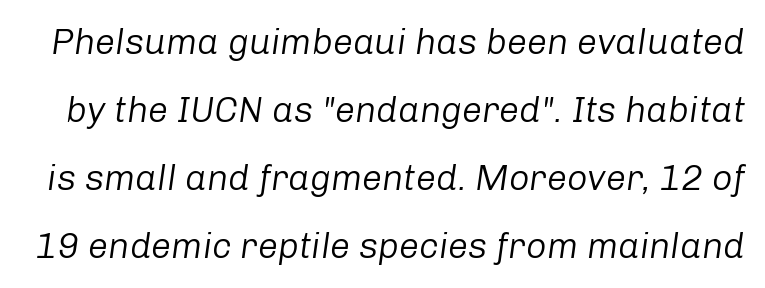
Q: Is the text bold? A: No.
Q: Is the text italic (slanted)? A: Yes, it leans right by about 8 degrees.
Q: Is the text underlined? A: No.
Q: Is the spacing between letters normal or unusually wide? A: Normal.
Q: Width (condensed, normal, or wide)? A: Normal.
Q: Stroke contrast? A: Low.
Q: x-height? A: Medium.
Q: Monospaced? A: No.
